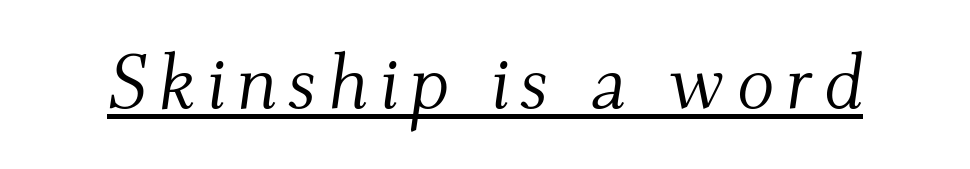
The image shows 78 px light serif type, italic (leaning right); set underlined; medium stroke contrast and a small x-height.
